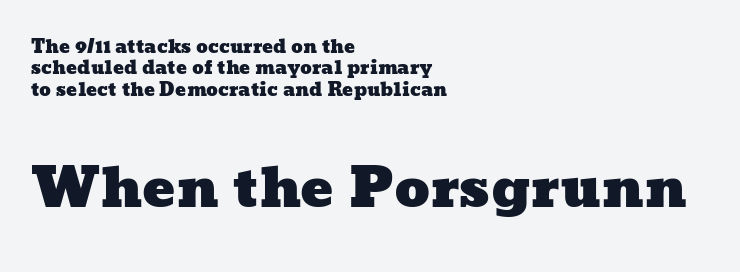
The image shows 55 px wide type; set left-aligned, line spacing 1.19x, normal letter spacing, not underlined; the second (bottom) block is 3.06x larger; low stroke contrast and a medium x-height.
